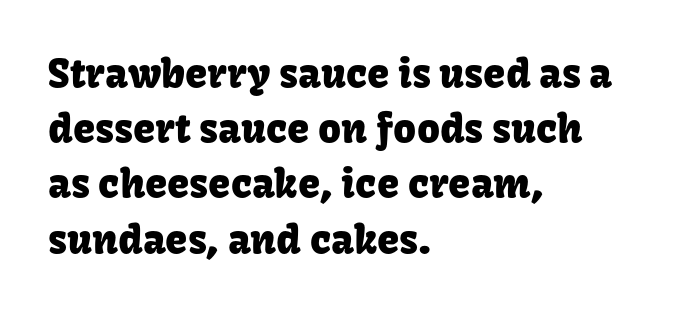
The image shows 40 px sans-serif type, upright; set left-aligned, normal line spacing (1.38x), normal letter spacing, not underlined; low stroke contrast and a medium x-height.
